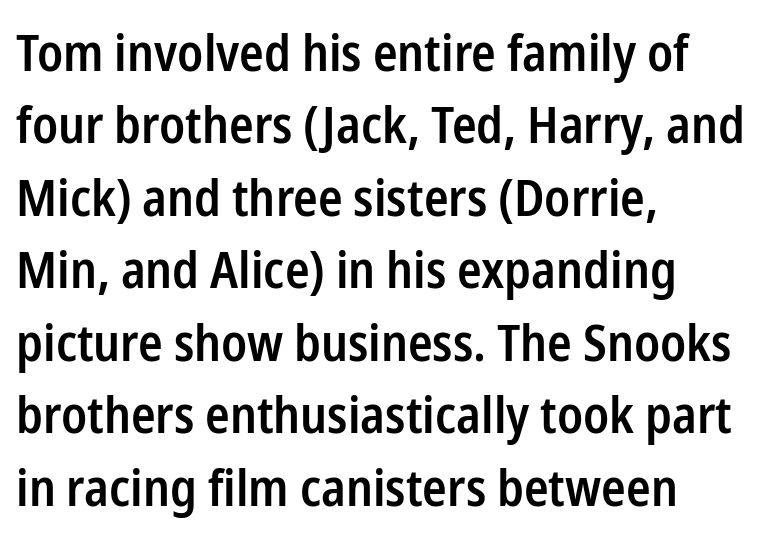
Q: Is the text bold? A: Semi-bold.
Q: Is the text italic (slanted)? A: No, it is upright.
Q: Is the typeface a serif or a sans-serif typeface? A: Sans-serif.
Q: Is the text underlined? A: No.
Q: How is the paragraph aligned? A: Left-aligned.
Q: Is the spacing between letters normal or unusually wide? A: Normal.
Q: Is the spacing between lines tight, normal or loose? A: Normal.
Q: Width (condensed, normal, or wide)? A: Condensed.
Q: Stroke contrast? A: Low.
Q: x-height? A: Medium.
Q: Monospaced? A: No.
